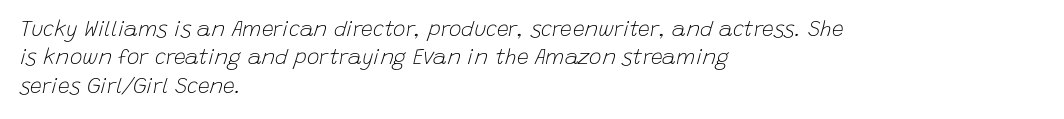
The image shows 21 px text type, italic (leaning right); set left-aligned, normal line spacing (1.35x), normal letter spacing, not underlined.
